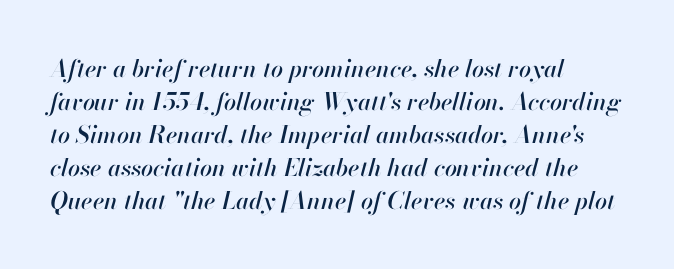
{"italic": "yes", "lean": "right", "slant_degrees": 13, "underline": "no", "align": "left", "line_spacing": "normal", "line_spacing_ratio": 1.37, "letter_spacing": "normal", "letter_spacing_em": 0.0, "glyph_px": 24}
